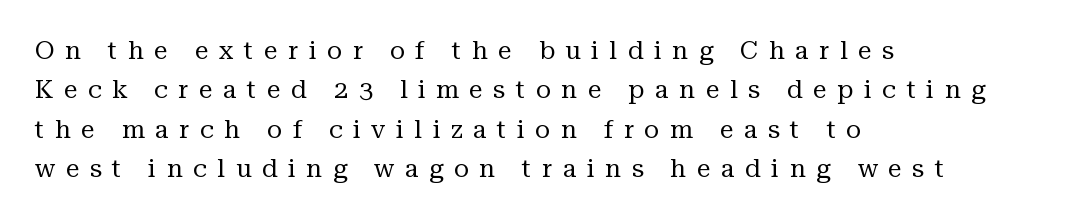
The image shows 25 px text type, upright; set left-aligned, normal line spacing (1.58x), unusually wide letter spacing (+0.42 em), not underlined.
